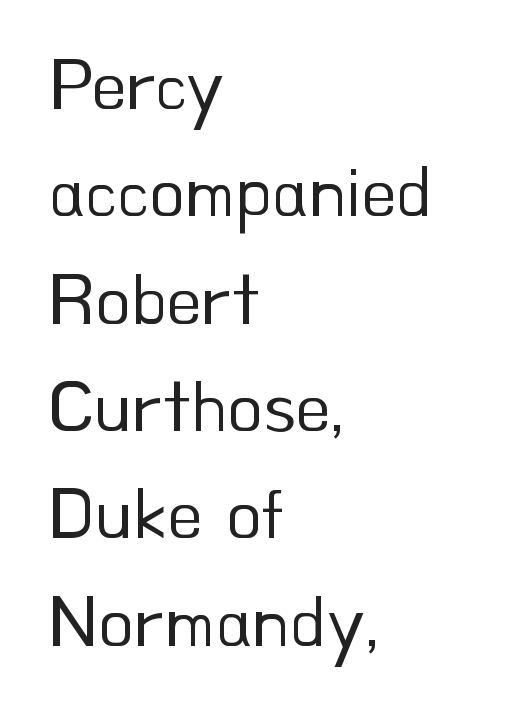
If you drew a ruler down the left edge, every line would touch it. Any mark beneath the type? The region is blank. Character widths vary here, with narrow letters taking less room than wide ones. Classification — sans serif. The space between consecutive lines is moderate. A light-to-regular cut is what we see here.
